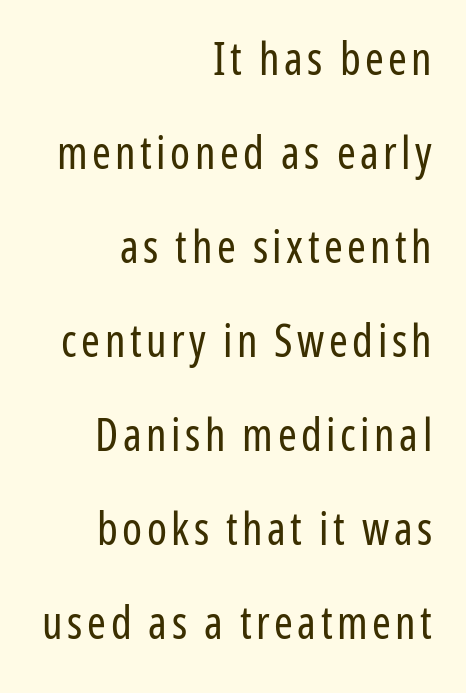
{"serif": "no", "italic": "no", "bold": "no", "weight": "regular", "width": "condensed", "stroke_contrast": "low", "x_height": "medium", "monospaced": "no", "underline": "no", "align": "right", "line_spacing": "loose", "line_spacing_ratio": 2.09, "glyph_px": 45}
